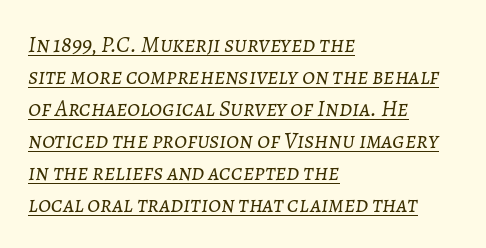
The image shows 23 px text type, italic (leaning right); set left-aligned, normal line spacing (1.39x), normal letter spacing, underlined.
